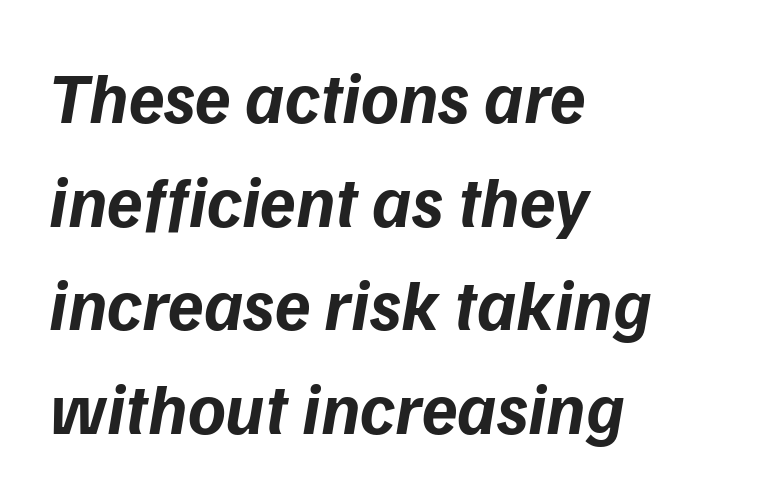
The image shows 72 px bold type, italic (leaning right); set left-aligned, normal line spacing (1.44x), normal letter spacing, not underlined; low stroke contrast and a medium x-height.
